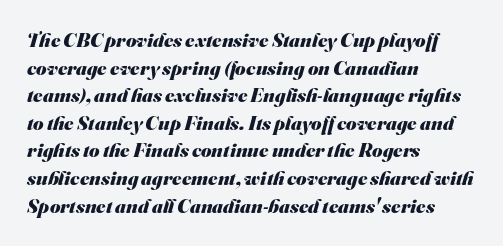
Caption: bold face, heavy strokes. The space directly below the letters is spotless. Letter spacing: default. The text block is weighted toward the left margin, trailing off unevenly rightward. The lines sit at an ordinary, default distance from one another.
